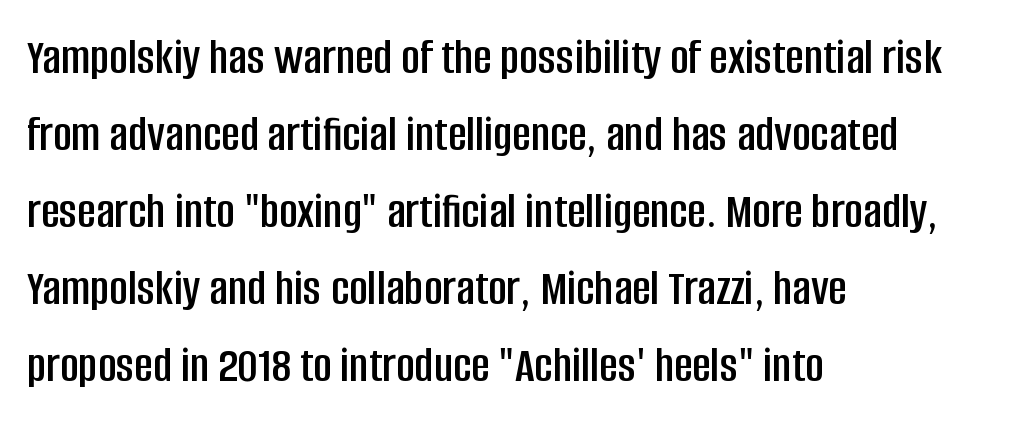
Do the characters align in a grid? No, the font is proportional. These lines stack with their left ends in a neat column. What kind of face is this? One without serifs — a sans. No word sits above an underline.
